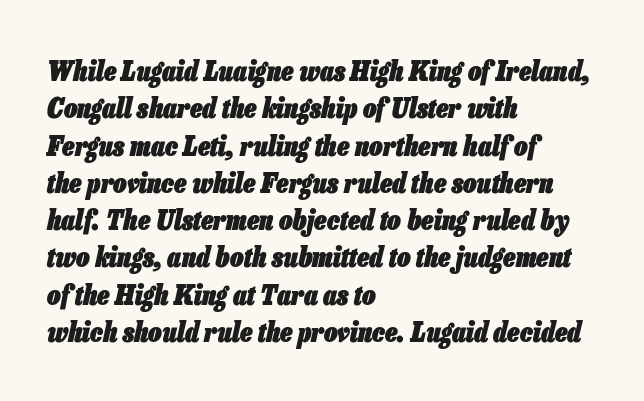
Q: Is the text bold? A: Yes.
Q: Is the text italic (slanted)? A: Yes, it leans right by about 13 degrees.
Q: Is the text underlined? A: No.
Q: How is the paragraph aligned? A: Left-aligned.
Q: Is the spacing between letters normal or unusually wide? A: Normal.
Q: Is the spacing between lines tight, normal or loose? A: Normal.
